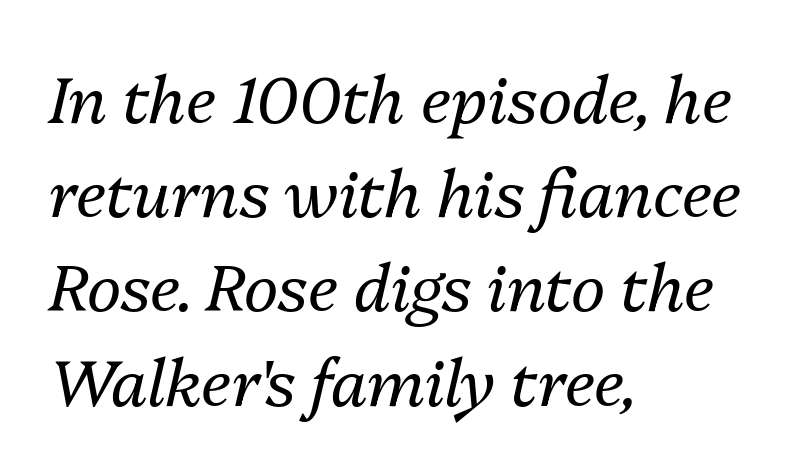
One-word summary of the alignment: left. Character widths vary here, with narrow letters taking less room than wide ones. Between one letter and the next there's only the usual sliver of space. The typeface has the unassuming heft of standard copy or less.
